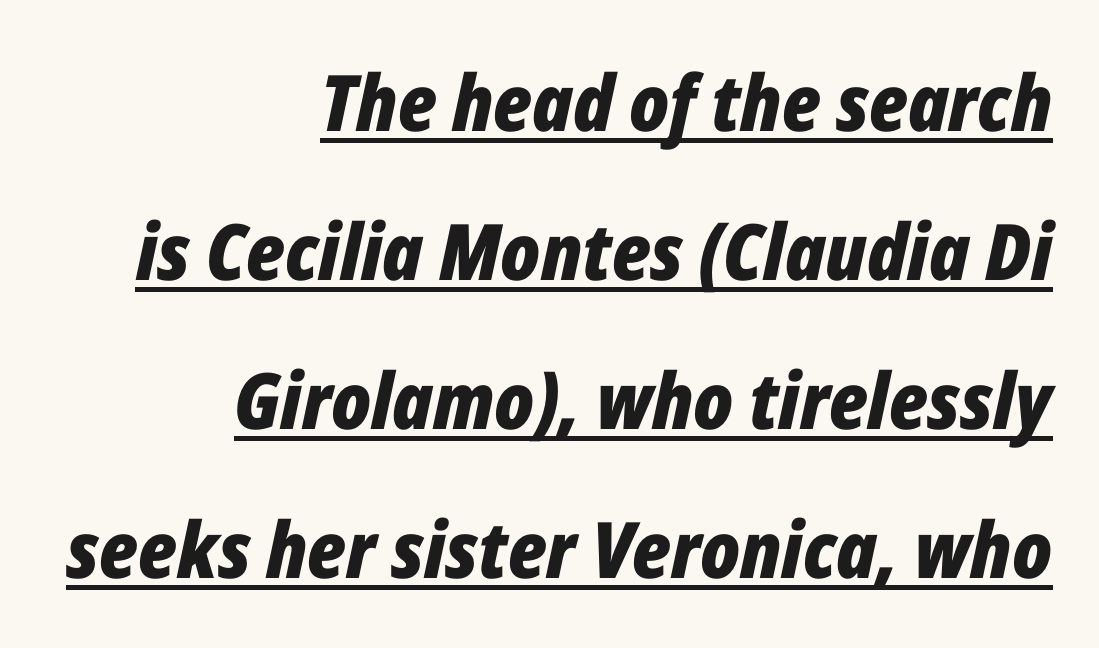
Q: Is the text bold? A: Yes.
Q: Is the text italic (slanted)? A: Yes, it leans right by about 12 degrees.
Q: Is the text underlined? A: Yes.
Q: How is the paragraph aligned? A: Right-aligned.
Q: Is the spacing between letters normal or unusually wide? A: Normal.
Q: Is the spacing between lines tight, normal or loose? A: Loose.
Q: Width (condensed, normal, or wide)? A: Condensed.
Q: Stroke contrast? A: Low.
Q: x-height? A: Medium.
Q: Monospaced? A: No.
